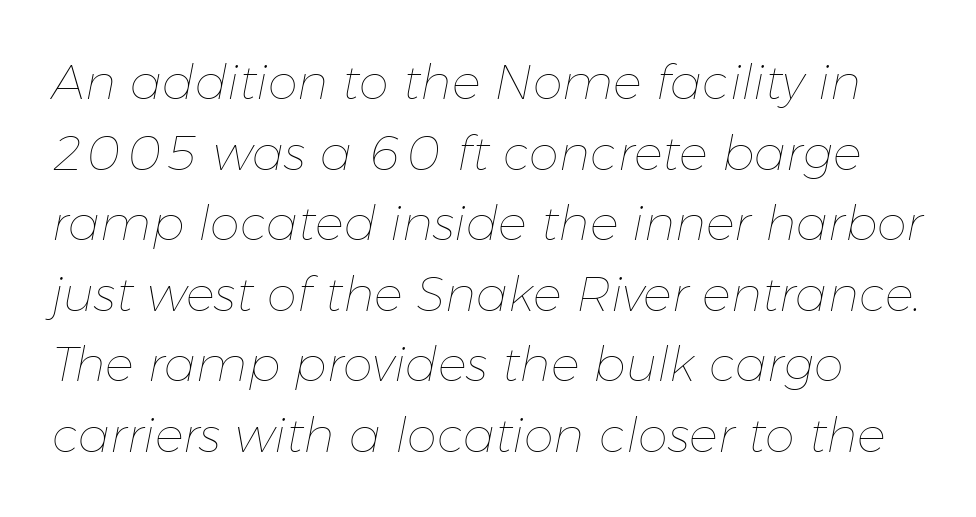
The image shows 48 px thin type, italic (leaning right); set normal line spacing (1.47x), normal letter spacing, not underlined; low stroke contrast and a medium x-height.
